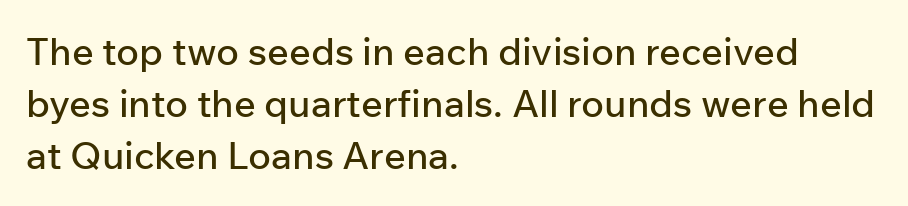
The image shows 38 px sans-serif type, upright; set left-aligned, normal line spacing (1.37x), normal letter spacing, not underlined; low stroke contrast and a medium x-height.
